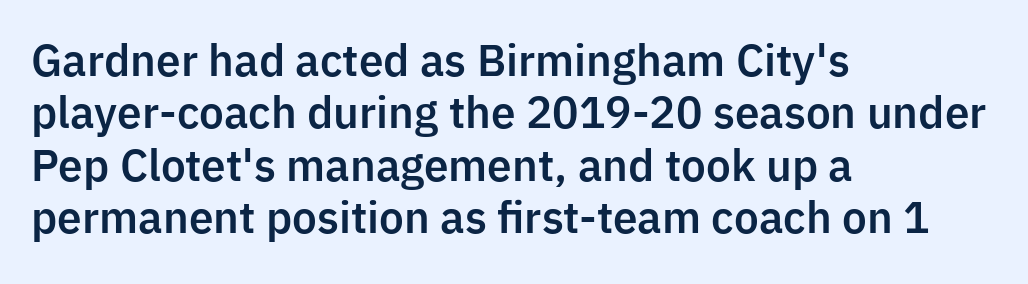
The image shows 42 px sans-serif type, upright; set left-aligned, normal line spacing (1.25x), normal letter spacing, not underlined; low stroke contrast and a medium x-height.
